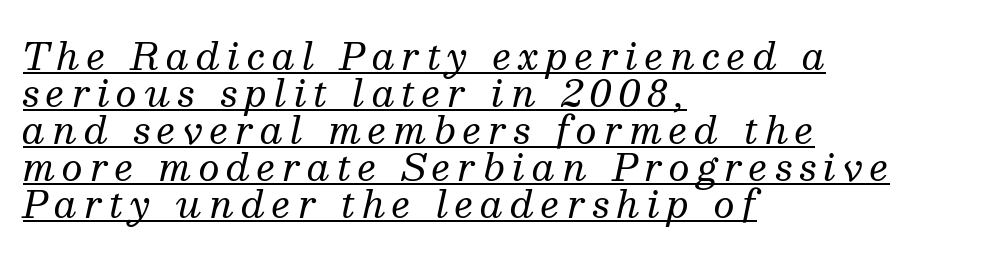
{"serif": "yes", "italic": "yes", "lean": "right", "slant_degrees": 13, "bold": "no", "weight": "regular", "width": "normal", "stroke_contrast": "medium", "x_height": "medium", "monospaced": "no", "underline": "yes", "align": "left", "line_spacing": "tight", "line_spacing_ratio": 1.0, "glyph_px": 37}
